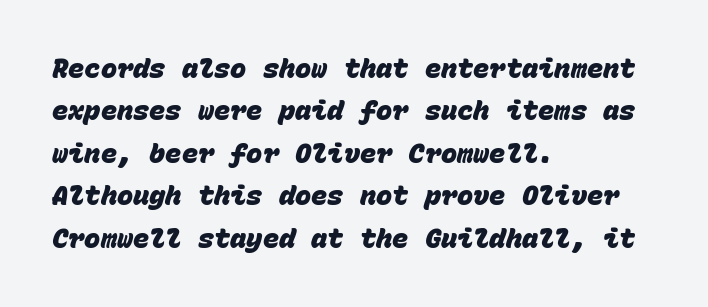
{"bold": "yes", "underline": "no", "align": "left", "line_spacing": "normal", "line_spacing_ratio": 1.57, "letter_spacing": "normal", "letter_spacing_em": 0.0, "glyph_px": 27}
